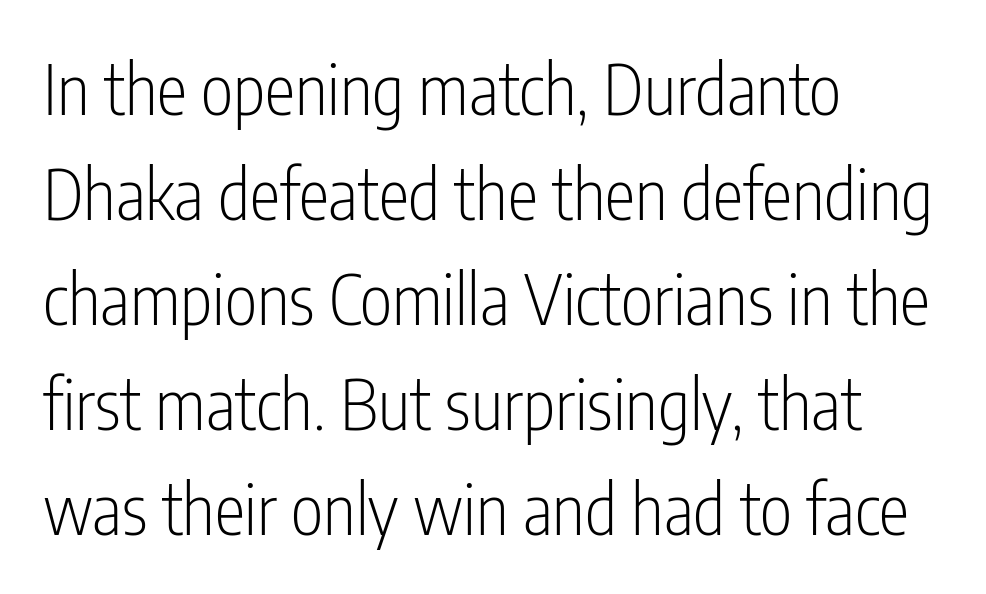
Q: Is the text bold? A: No.
Q: Is the text italic (slanted)? A: No, it is upright.
Q: Is the typeface a serif or a sans-serif typeface? A: Sans-serif.
Q: Is the text underlined? A: No.
Q: How is the paragraph aligned? A: Left-aligned.
Q: Is the spacing between letters normal or unusually wide? A: Normal.
Q: Is the spacing between lines tight, normal or loose? A: Normal.
Q: Width (condensed, normal, or wide)? A: Condensed.
Q: Stroke contrast? A: Low.
Q: x-height? A: Medium.
Q: Monospaced? A: No.
